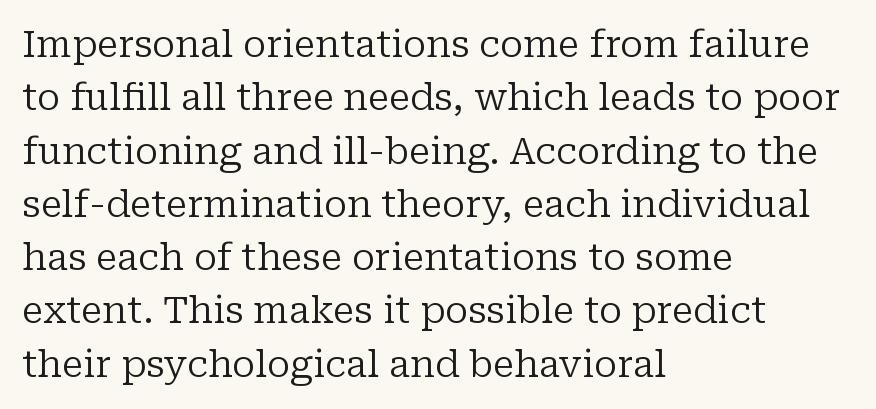
{"serif": "yes", "italic": "no", "bold": "no", "weight": "regular", "width": "normal", "stroke_contrast": "low", "x_height": "medium", "monospaced": "no", "underline": "no", "align": "left", "line_spacing": "normal", "line_spacing_ratio": 1.44, "letter_spacing": "normal", "letter_spacing_em": 0.0, "glyph_px": 37}
